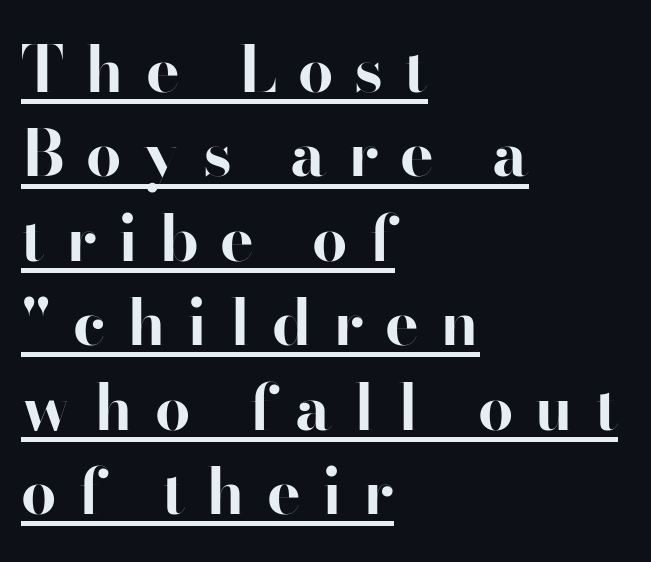
{"serif": "no", "italic": "no", "bold": "yes", "weight": "bold", "width": "normal", "stroke_contrast": "high", "x_height": "small", "monospaced": "no", "underline": "yes", "align": "left", "line_spacing": "normal", "line_spacing_ratio": 1.34, "letter_spacing": "wide", "letter_spacing_em": 0.34, "glyph_px": 63}
